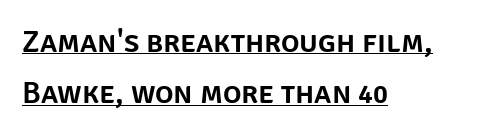
The image shows 31 px sans-serif type, upright; set left-aligned, normal line spacing (1.66x), normal letter spacing, underlined; low stroke contrast and a large x-height.
